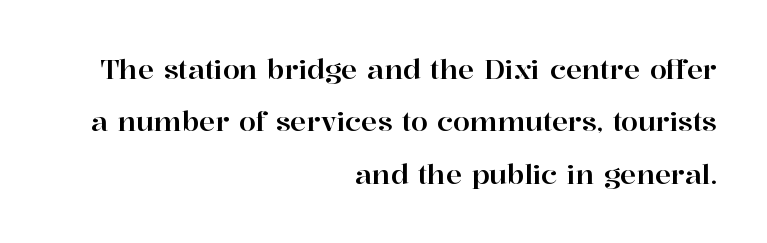
The image shows 27 px text type, upright; set right-aligned, loose line spacing (1.94x), normal letter spacing, not underlined.
